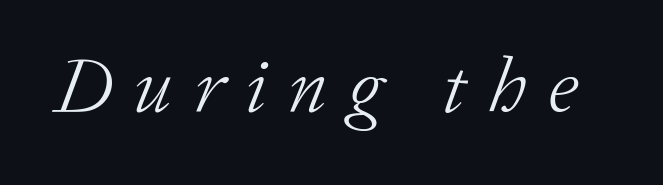
Q: Is the text bold? A: No.
Q: Is the text italic (slanted)? A: Yes, it leans right by about 20 degrees.
Q: Is the typeface a serif or a sans-serif typeface? A: Serif.
Q: Is the text underlined? A: No.
Q: Is the spacing between letters normal or unusually wide? A: Unusually wide.
Q: Width (condensed, normal, or wide)? A: Normal.
Q: Stroke contrast? A: Low.
Q: x-height? A: Medium.
Q: Monospaced? A: No.
